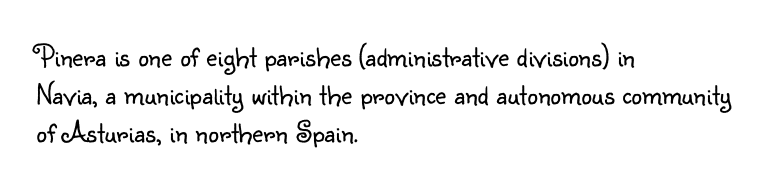
Which margin do the lines hug? The left one — the right edge is uneven. This block has exactly the height ordinary leading produces. The letters look calm and open, with moderate or lighter stems. The area under the type is left untouched. This is the regular roman posture of the typeface.
